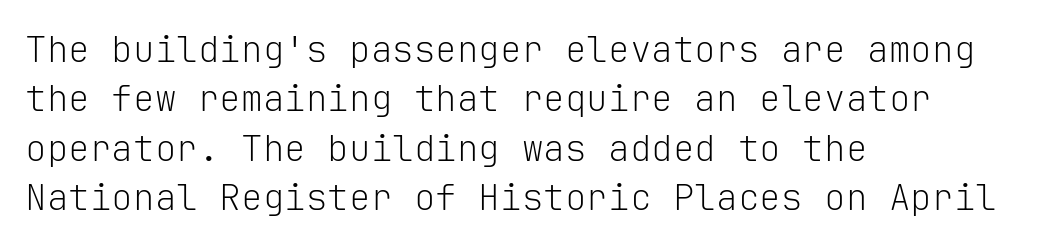
Spacing between characters is what you'd get straight out of the box. The strokes are not fattened; the text isn't bold. One glance says typical: line gaps are just what's usual. You can tell it's not italic because the verticals are truly vertical. The characters display no serif detailing; their extremities are plain.
